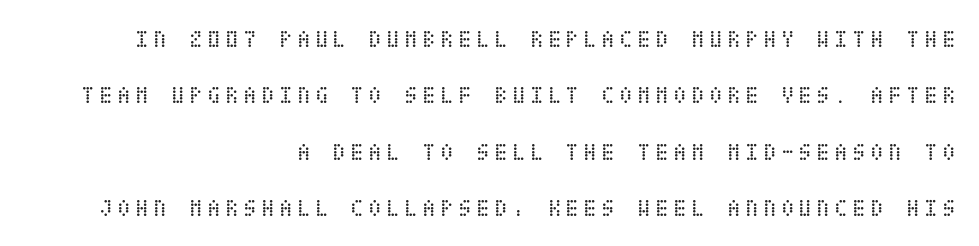
The image shows 24 px text type, upright; set right-aligned, loose line spacing (2.35x), unusually wide letter spacing (+0.2 em), not underlined.
